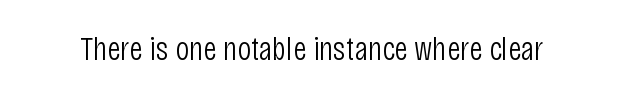
Regarding serifs, this sample does without them. Quick note: underline off. Looks like regular typesetting: each glyph gets only the width it needs. The horizontal fit of the characters is conventional and even. Characters remain perfectly vertical along every line. Counters stay open thanks to moderate or lighter strokes.
